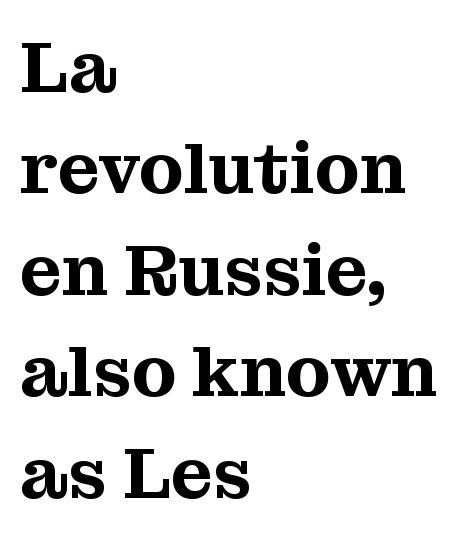
Q: Is the text italic (slanted)? A: No, it is upright.
Q: Is the typeface a serif or a sans-serif typeface? A: Serif.
Q: Is the text underlined? A: No.
Q: How is the paragraph aligned? A: Left-aligned.
Q: Is the spacing between letters normal or unusually wide? A: Normal.
Q: Is the spacing between lines tight, normal or loose? A: Normal.
Q: Width (condensed, normal, or wide)? A: Normal.
Q: Stroke contrast? A: Medium.
Q: x-height? A: Medium.
Q: Monospaced? A: No.
